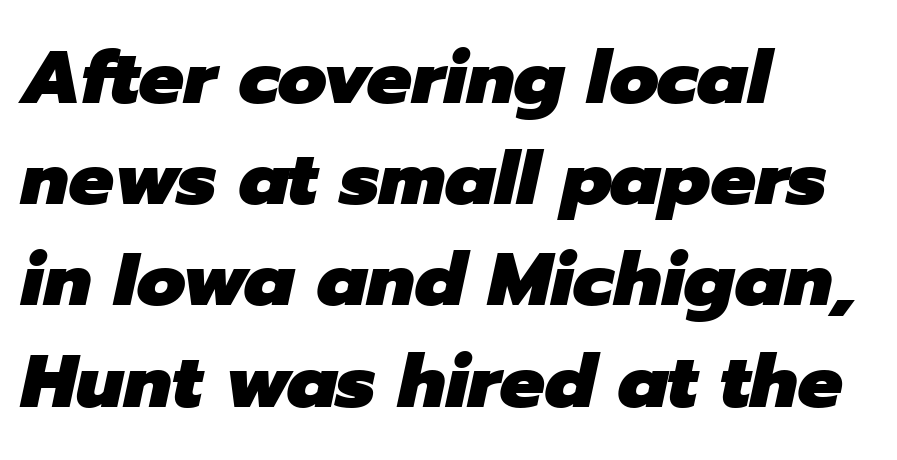
The image shows 75 px heavy type, italic (leaning right); set left-aligned, normal line spacing (1.35x), normal letter spacing, not underlined; low stroke contrast and a medium x-height.
